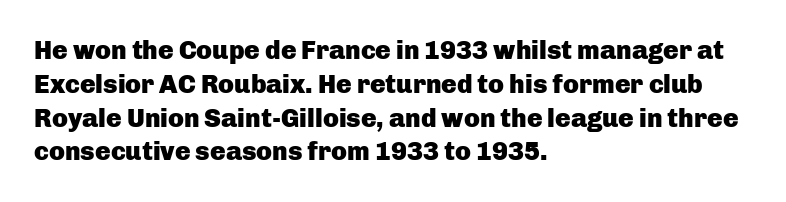
{"italic": "no", "bold": "yes", "underline": "no", "align": "left", "line_spacing": "normal", "line_spacing_ratio": 1.3, "letter_spacing": "normal", "letter_spacing_em": 0.0, "glyph_px": 26}
